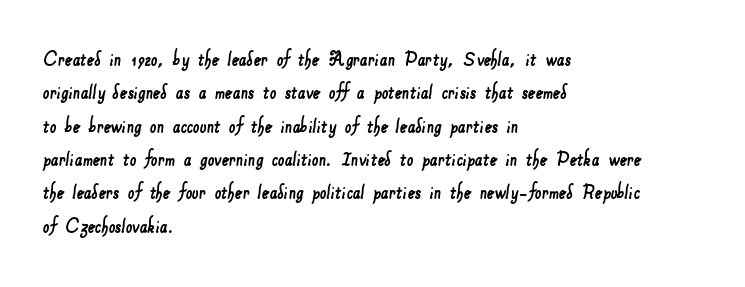
{"underline": "no", "align": "left", "line_spacing": "normal", "line_spacing_ratio": 1.45, "letter_spacing": "normal", "letter_spacing_em": 0.0, "glyph_px": 23}
